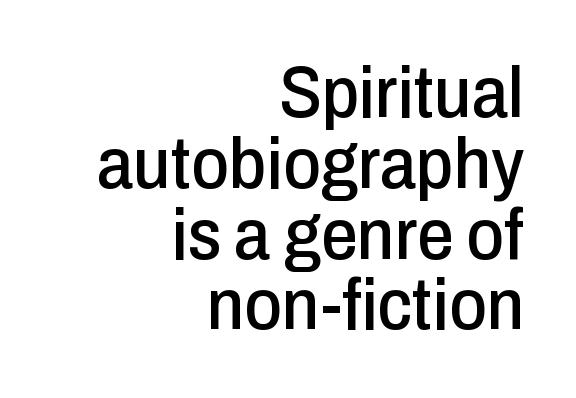
To sum up the face: it is a sans, with no serifs. The axis of the letterforms is exactly vertical. The words here are not underlined. Leading: reduced. Teacher's note: observe the even right margin — that is flush-right alignment. The tracking reads as untouched default to a designer's eye.
